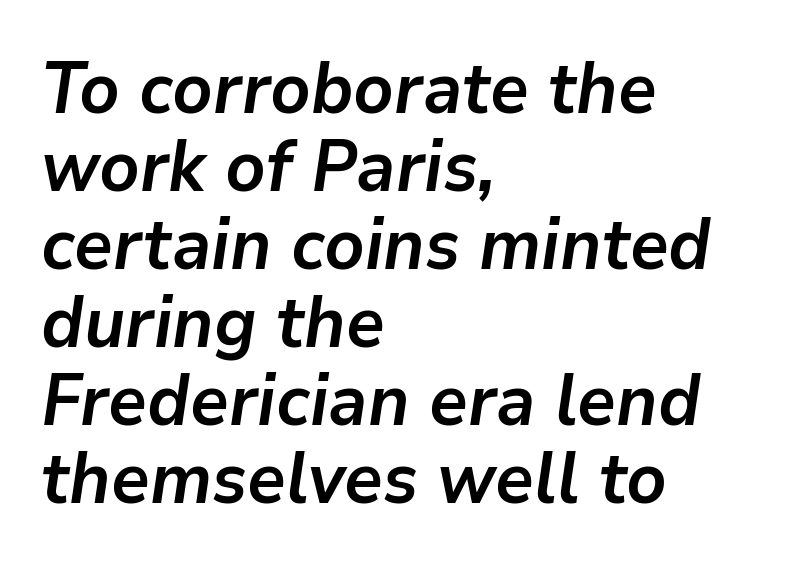
The image shows 71 px semibold type, italic (leaning right); set left-aligned, tight line spacing (1.1x), normal letter spacing, not underlined; low stroke contrast and a medium x-height.
